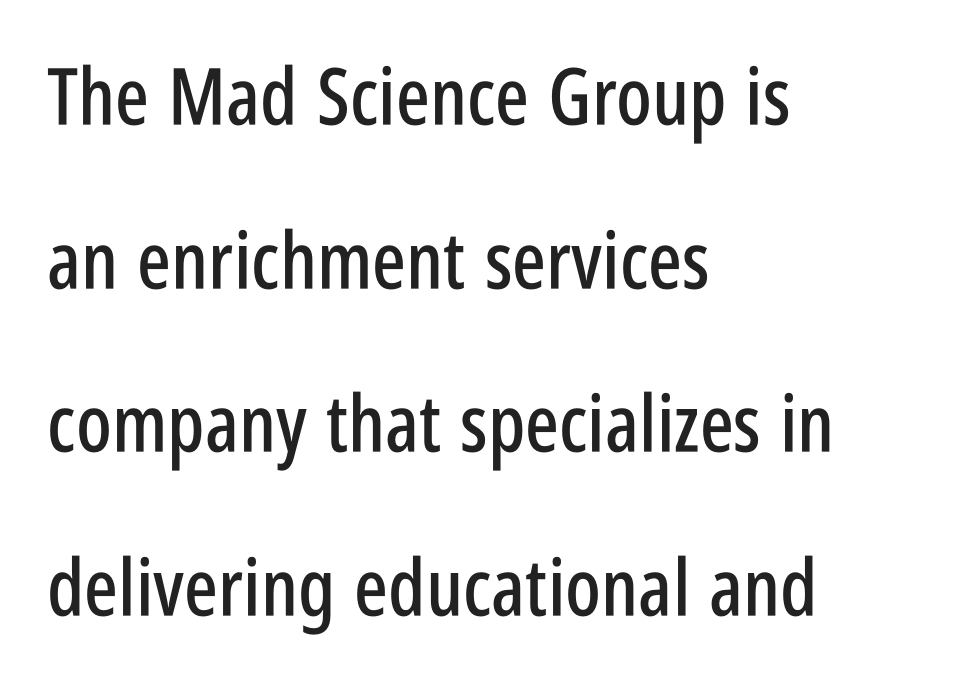
The letters advance in unequal steps, a hallmark of proportional type. Caption: multi-line text, flush left, ragged right. Note: no serifs on the glyphs. Ascenders rise straight up at ninety degrees. The glyphs are unaccompanied by any horizontal stroke below them. Nothing unusual about the tracking: characters are spaced as the font intends.
